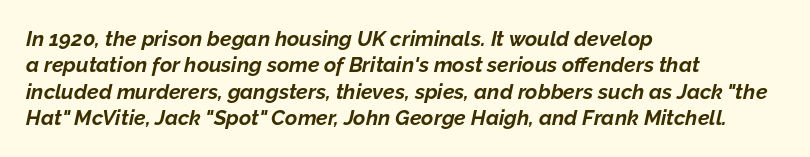
The image shows 21 px bold type, italic (leaning right); set left-aligned, normal line spacing (1.26x), normal letter spacing, not underlined.
